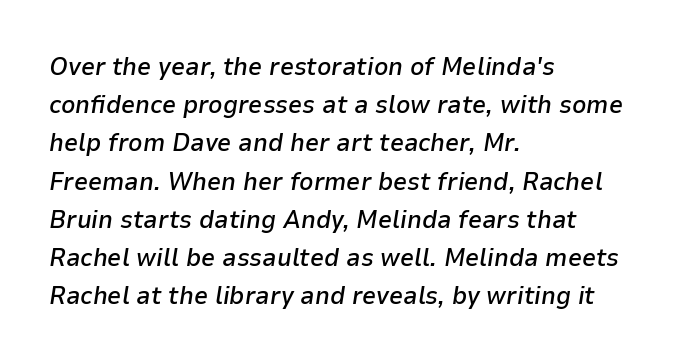
What weight is shown? A semibold, between regular and bold. The gap between lines stays unmarked. Reading down the column, the eye jumps a familiar distance to each next line. The letters sit at their default tracking, neither squeezed nor spread. Each line starts at the same left margin while the right side varies.
